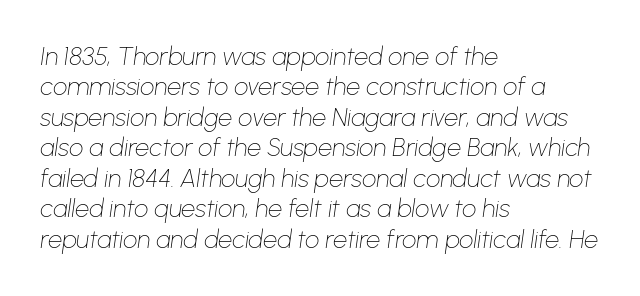
Line starts are locked; line ends wander. This sample uses an oblique cut, with every glyph tilted off the vertical. How are the letters spaced? Ordinarily, with no added tracking. Check the space under the baseline: it is left empty.
